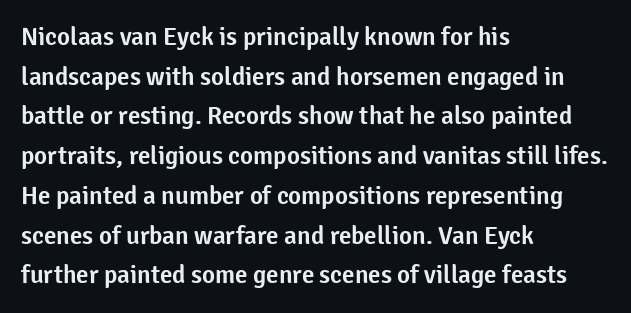
Words appear dense and cohesive because spacing is normal. Italic? Not at all — the glyphs are vertical. Horizontally, the lines are justified to the leading edge only. Leading matches the norm, producing a regular column. Each row of text sits above clean, open space.
